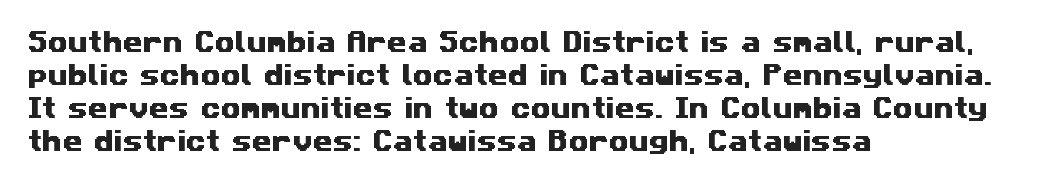
The image shows 23 px text type; set left-aligned, normal line spacing (1.43x), normal letter spacing, not underlined.
